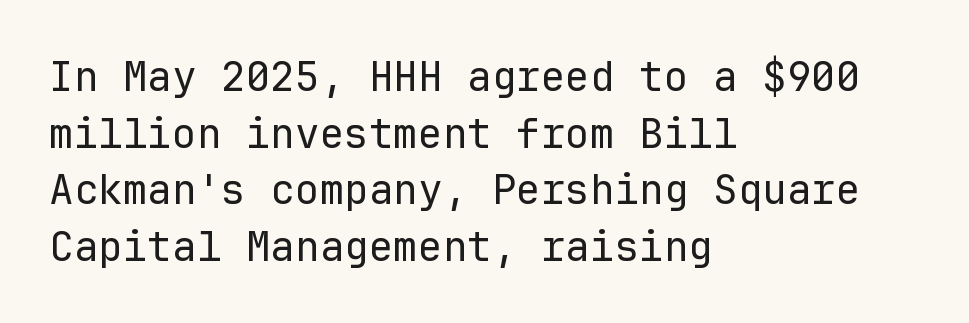
The image shows 41 px regular-weight sans-serif type, upright, monospaced; set left-aligned, normal line spacing (1.38x), normal letter spacing, not underlined; low stroke contrast and a medium x-height.
